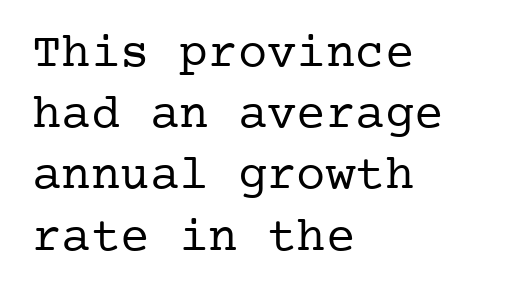
{"serif": "yes", "italic": "no", "bold": "no", "weight": "regular", "width": "normal", "stroke_contrast": "low", "x_height": "medium", "underline": "no", "align": "left", "line_spacing": "normal", "line_spacing_ratio": 1.25, "letter_spacing": "normal", "letter_spacing_em": 0.0, "glyph_px": 49}
